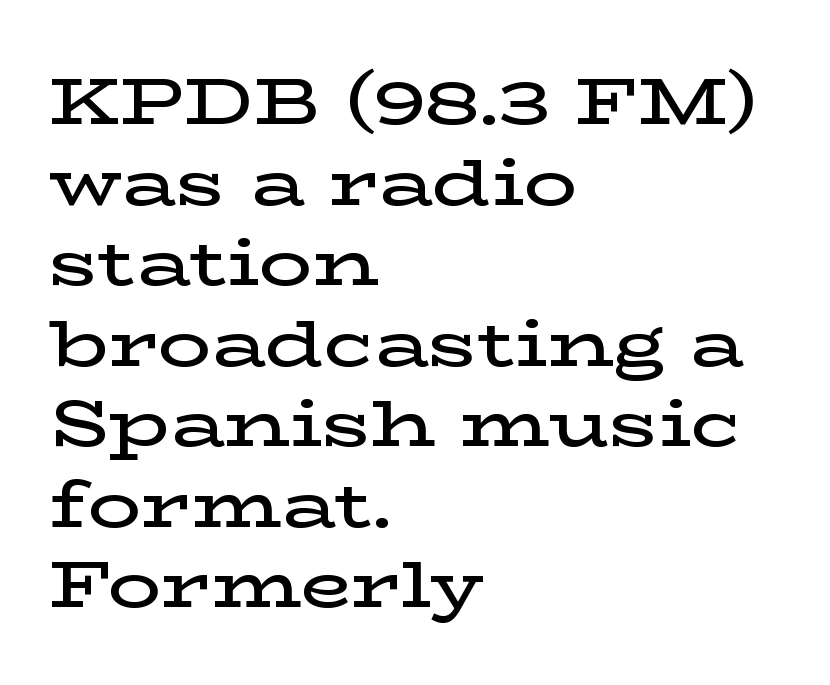
Q: Is the text bold? A: Semi-bold.
Q: Is the text italic (slanted)? A: No, it is upright.
Q: Is the typeface a serif or a sans-serif typeface? A: Serif.
Q: Is the text underlined? A: No.
Q: How is the paragraph aligned? A: Left-aligned.
Q: Is the spacing between letters normal or unusually wide? A: Normal.
Q: Width (condensed, normal, or wide)? A: Wide.
Q: Stroke contrast? A: Low.
Q: x-height? A: Medium.
Q: Monospaced? A: No.
